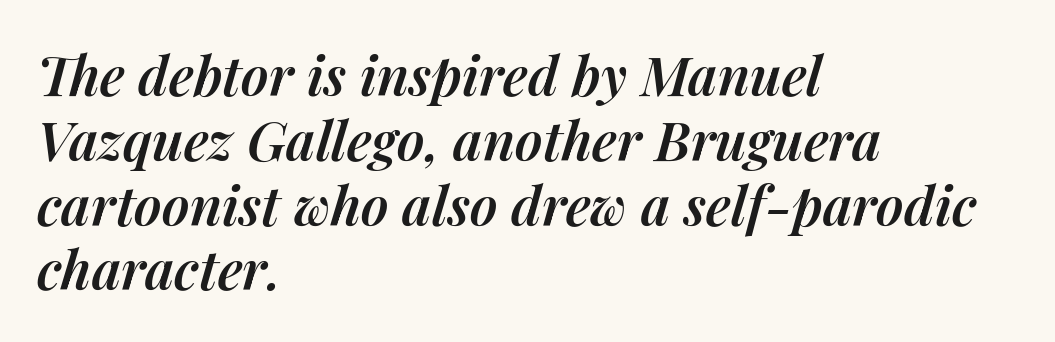
Q: Is the text bold? A: Semi-bold.
Q: Is the text italic (slanted)? A: Yes, it leans right by about 14 degrees.
Q: Is the text underlined? A: No.
Q: How is the paragraph aligned? A: Left-aligned.
Q: Is the spacing between letters normal or unusually wide? A: Normal.
Q: Width (condensed, normal, or wide)? A: Normal.
Q: Stroke contrast? A: Medium.
Q: x-height? A: Medium.
Q: Monospaced? A: No.
